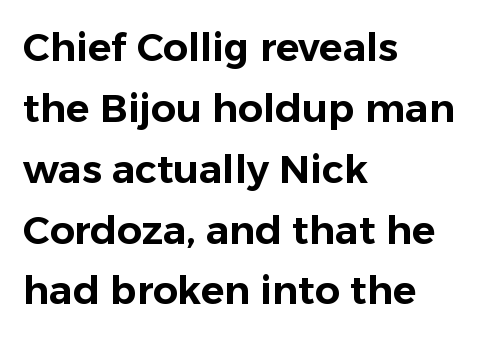
{"serif": "no", "italic": "no", "width": "normal", "stroke_contrast": "low", "x_height": "medium", "monospaced": "no", "underline": "no", "align": "left", "line_spacing": "normal", "line_spacing_ratio": 1.56, "letter_spacing": "normal", "letter_spacing_em": 0.0, "glyph_px": 39}
